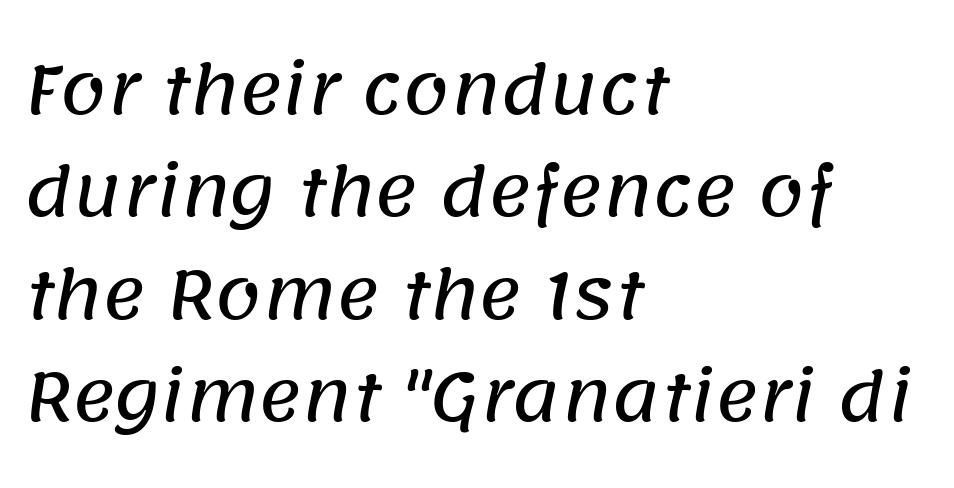
The image shows 66 px sans-serif type; set left-aligned, normal line spacing (1.55x), normal letter spacing, not underlined; low stroke contrast and a large x-height.
